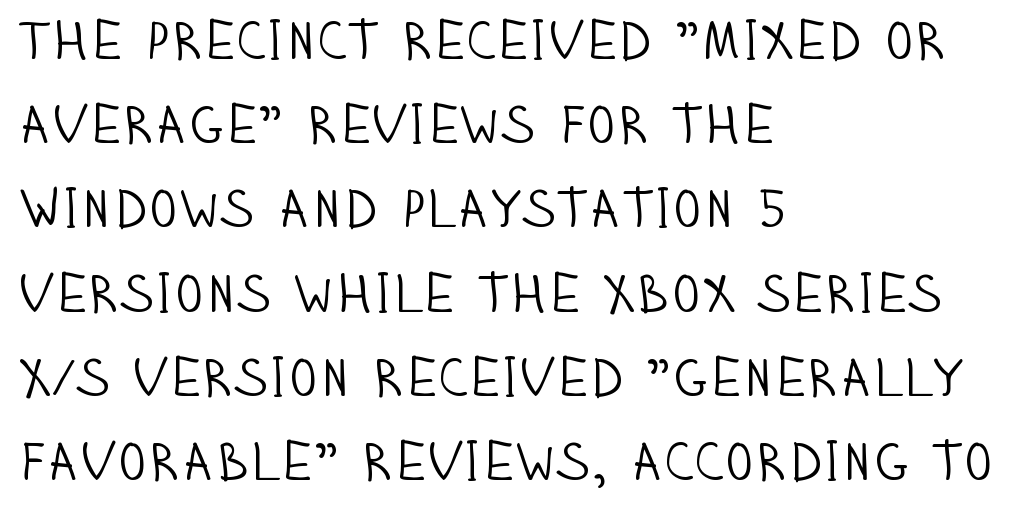
Q: Is the text bold? A: No.
Q: Is the text italic (slanted)? A: No, it is upright.
Q: Is the typeface a serif or a sans-serif typeface? A: Sans-serif.
Q: Is the text underlined? A: No.
Q: How is the paragraph aligned? A: Left-aligned.
Q: Is the spacing between letters normal or unusually wide? A: Normal.
Q: Is the spacing between lines tight, normal or loose? A: Normal.
Q: Width (condensed, normal, or wide)? A: Condensed.
Q: Stroke contrast? A: Low.
Q: x-height? A: Large.
Q: Monospaced? A: No.
